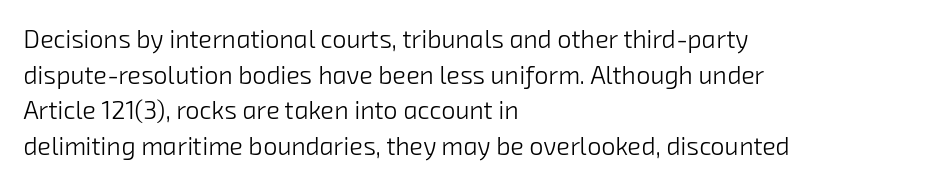
Q: Is the text bold? A: No.
Q: Is the text underlined? A: No.
Q: How is the paragraph aligned? A: Left-aligned.
Q: Is the spacing between letters normal or unusually wide? A: Normal.
Q: Is the spacing between lines tight, normal or loose? A: Normal.
